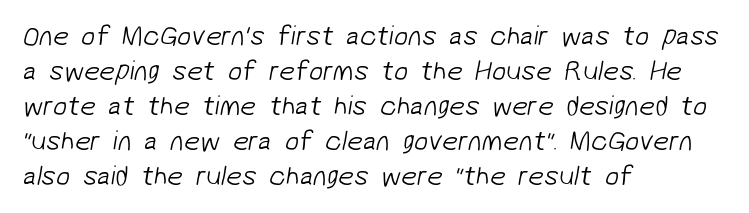
Q: Is the text bold? A: No.
Q: Is the typeface a serif or a sans-serif typeface? A: Sans-serif.
Q: Is the text underlined? A: No.
Q: How is the paragraph aligned? A: Left-aligned.
Q: Is the spacing between letters normal or unusually wide? A: Normal.
Q: Is the spacing between lines tight, normal or loose? A: Normal.
Q: Width (condensed, normal, or wide)? A: Normal.
Q: Stroke contrast? A: Low.
Q: x-height? A: Medium.
Q: Monospaced? A: No.
